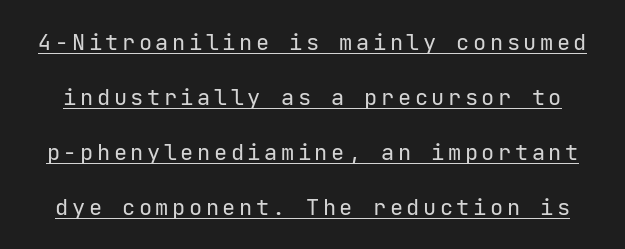
{"italic": "no", "bold": "no", "underline": "yes", "line_spacing": "loose", "line_spacing_ratio": 2.5, "glyph_px": 22}
